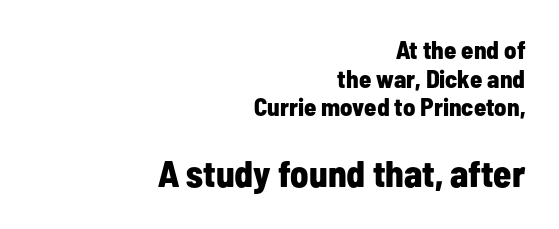
Words float on clear page, feet unadorned. Strong, thick strokes mark this as bold type. Is there much room between lines? No — they nearly touch. Think of a printed novel: that variable character pitch is what you see here. In terms of posture, this sample is upright. Standard letterfit; no display-style spreading of the glyphs.
